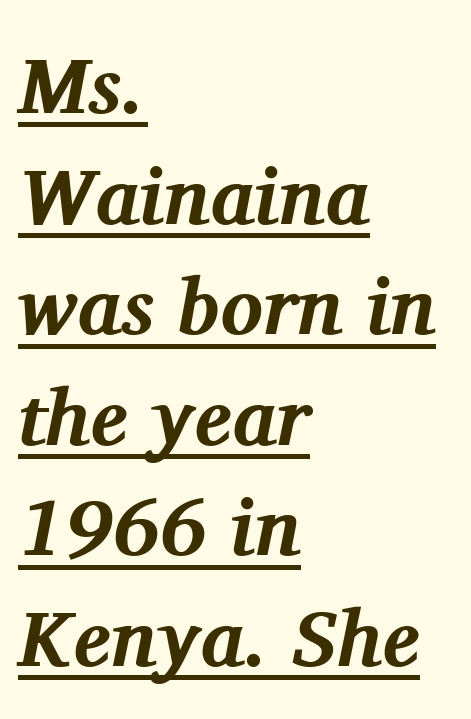
Each letter's strokes conclude with small projecting serifs. These lines are rendered in a variable-pitch font. Pretty heavy lettering here — definitely bold. Students, note that the glyphs here touch the page at normal intervals. Whoever set this chose a conventional vertical rhythm.
